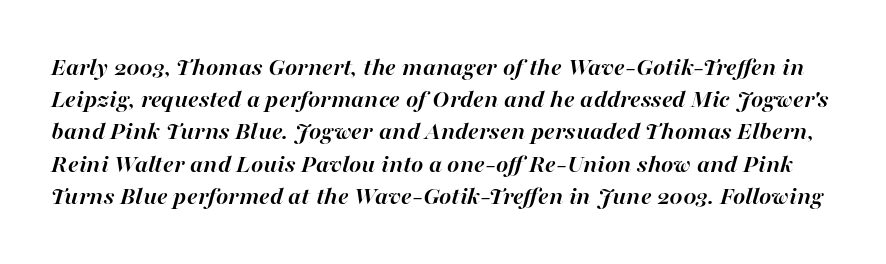
The image shows 26 px bold type, italic (leaning right); set line spacing 1.24x, normal letter spacing, not underlined.
